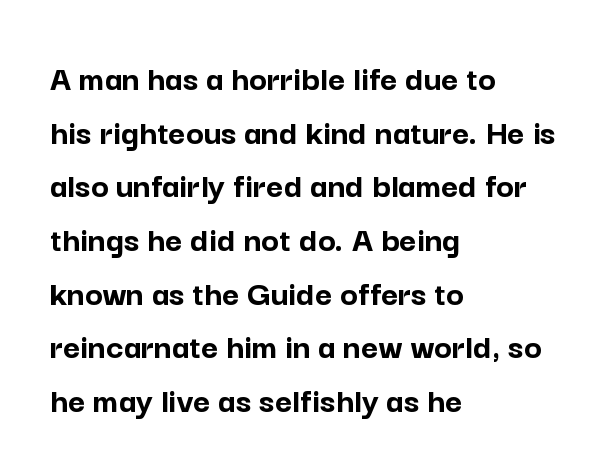
One glance says typical: line gaps are just what's usual. The rag falls on the right side of this text block. Is this a fixed-width face? No — the glyphs have proportional, varying widths. Standard letterfit; no display-style spreading of the glyphs. A typesetter would label this face a sans. Rendered with straight, roman letterforms.
